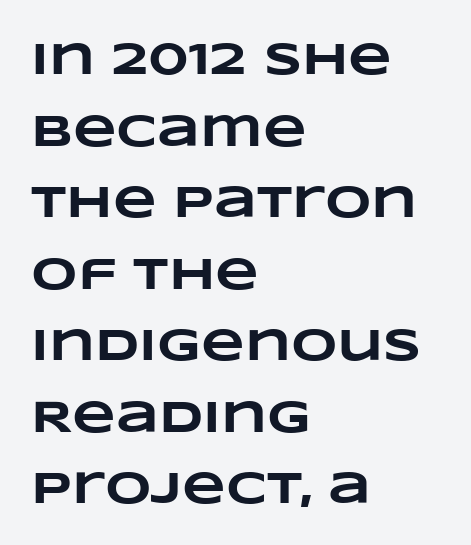
Q: Is the text bold? A: Yes.
Q: Is the text underlined? A: No.
Q: How is the paragraph aligned? A: Left-aligned.
Q: Is the spacing between letters normal or unusually wide? A: Normal.
Q: Is the spacing between lines tight, normal or loose? A: Normal.
Q: Width (condensed, normal, or wide)? A: Wide.
Q: Stroke contrast? A: Low.
Q: x-height? A: Large.
Q: Monospaced? A: No.
